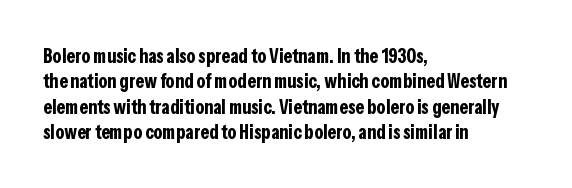
The image shows 20 px bold type, upright; set left-aligned, normal line spacing (1.27x), normal letter spacing, not underlined.
